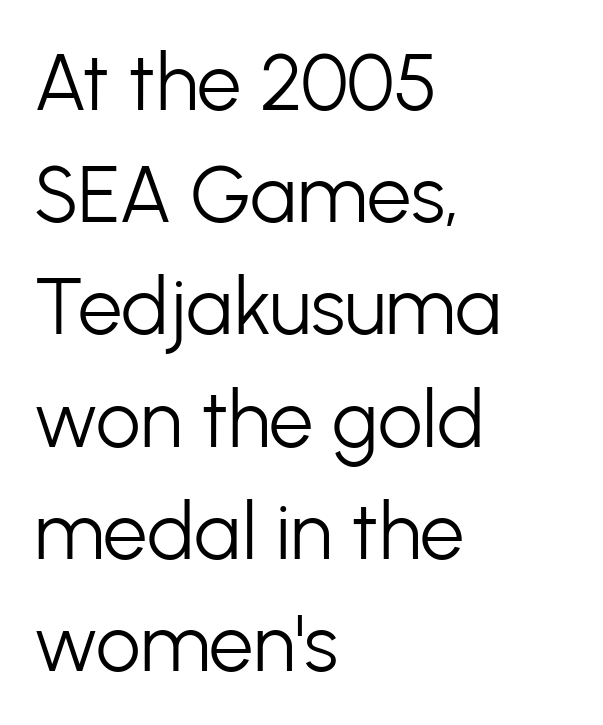
I'd call this a sans setting — the letters go barefoot. Is this a fixed-width face? No — the glyphs have proportional, varying widths. Each line starts at the same left margin while the right side varies. Bare-footed words on every line.
